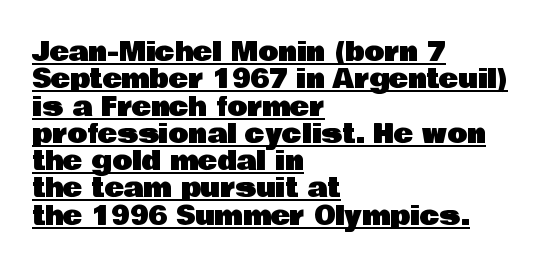
The horizontal fit of the characters is conventional and even. When letters stand straight like this, we call the style roman or upright. Interline gaps are noticeably narrow in this sample. Is the block centered? No — it sits flush against the left margin. What decoration does the sample have? An underline.
